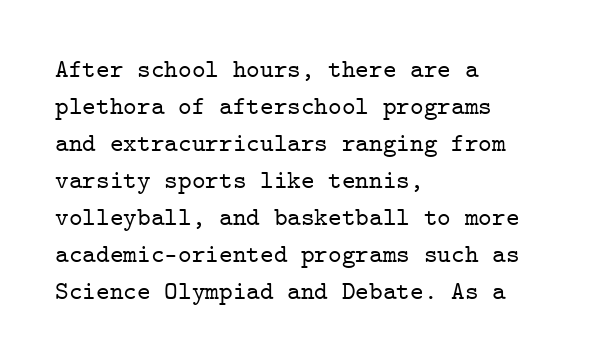
{"italic": "no", "underline": "no", "align": "left", "line_spacing": "normal", "line_spacing_ratio": 1.42, "letter_spacing": "normal", "letter_spacing_em": 0.0, "glyph_px": 26}
